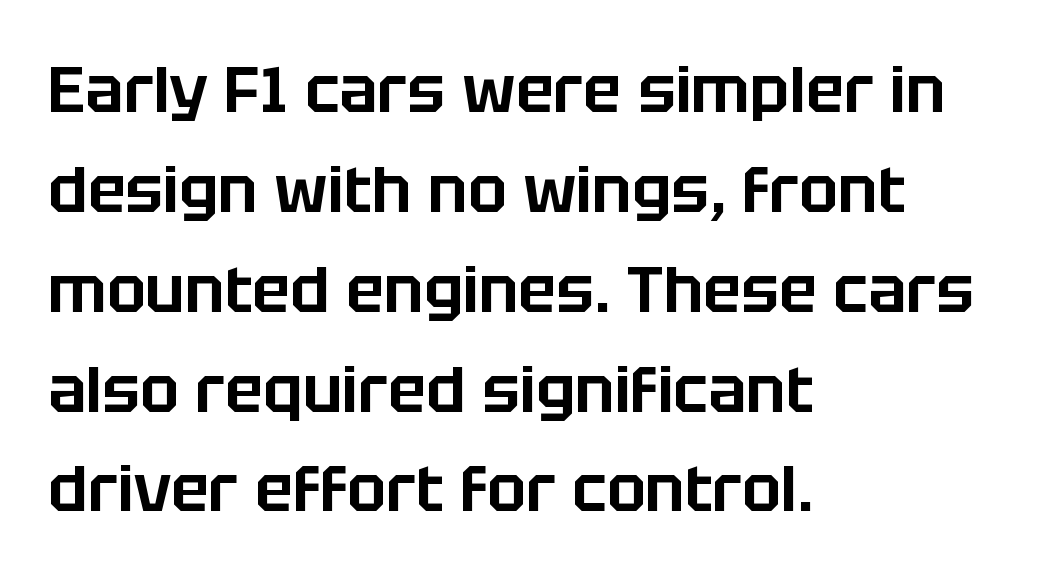
The image shows 64 px sans-serif type, upright; set left-aligned, normal line spacing (1.56x), normal letter spacing, not underlined; low stroke contrast and a large x-height.
